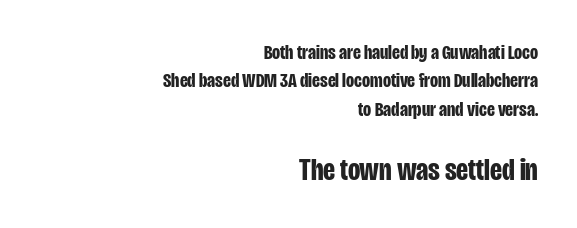
The image shows 32 px bold, condensed sans-serif type, upright; set right-aligned, normal line spacing (1.35x), normal letter spacing, not underlined; the second (bottom) block is 1.52x larger; low stroke contrast and a large x-height.
